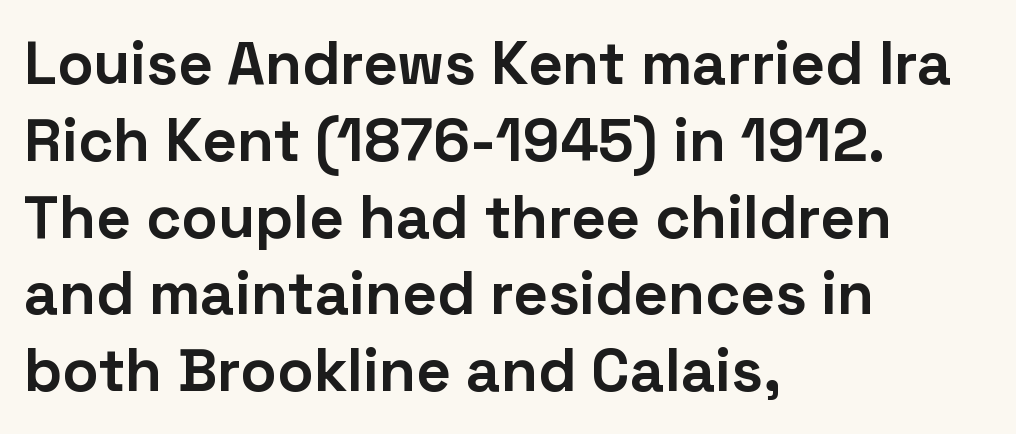
Q: Is the text bold? A: Yes.
Q: Is the text italic (slanted)? A: No, it is upright.
Q: Is the typeface a serif or a sans-serif typeface? A: Sans-serif.
Q: Is the text underlined? A: No.
Q: How is the paragraph aligned? A: Left-aligned.
Q: Is the spacing between letters normal or unusually wide? A: Normal.
Q: Is the spacing between lines tight, normal or loose? A: Normal.
Q: Width (condensed, normal, or wide)? A: Normal.
Q: Stroke contrast? A: Low.
Q: x-height? A: Medium.
Q: Monospaced? A: No.
